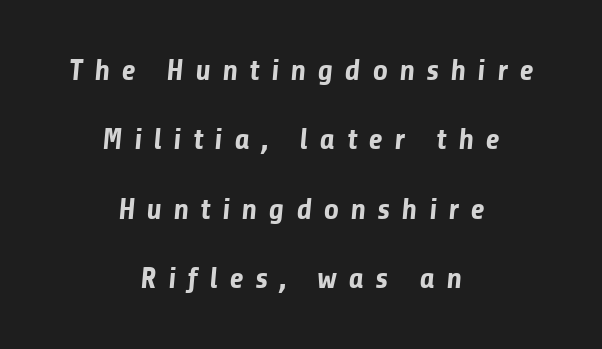
The baseline area is clear. Vertically, the passage feels expansive, rows floating well apart. The rendering uses a bold face; every stroke is thick and dark. Character widths vary here, with narrow letters taking less room than wide ones.
